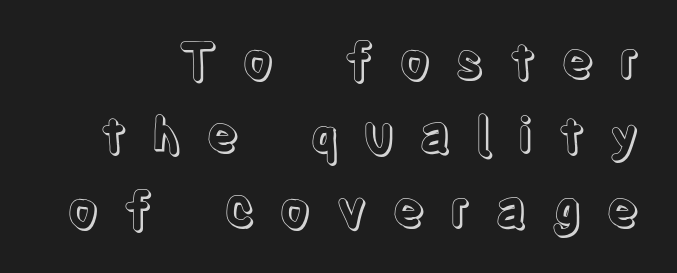
Every character sits straight up, as roman type does. Display-style spreading of the glyphs; the letterfit is very open. The passage shown is typed in a proportional face where columns would drift. Notice how descenders clear the ascenders below comfortably — that's standard leading. Descender tails drop into unmarked territory.
